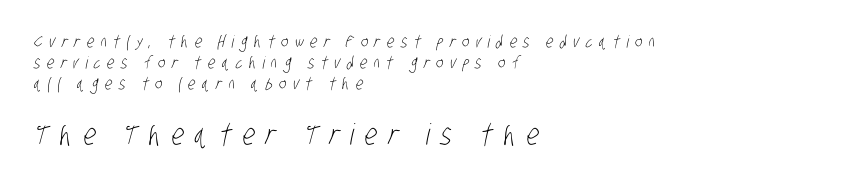
The image shows 29 px light, condensed sans-serif type; set left-aligned, normal line spacing (1.25x), unusually wide letter spacing (+0.38 em), not underlined; the second (bottom) block is 1.71x larger; low stroke contrast and a large x-height.
